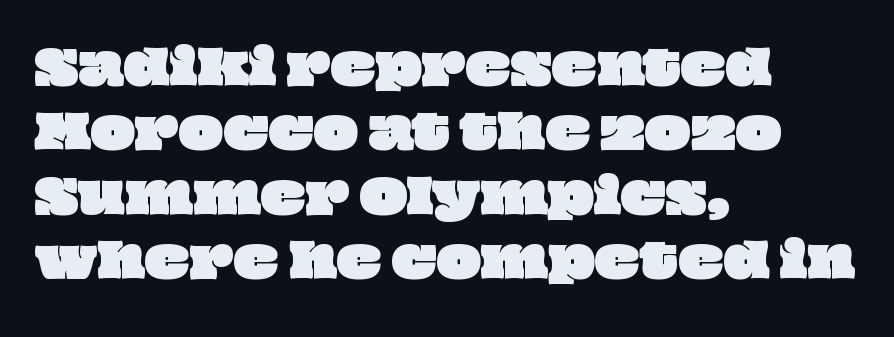
This block has exactly the height ordinary leading produces. Leftover space on each line is placed entirely after the last word. Each letter keeps its own natural width here, so spacing adapts to shape. The strip under each line holds only bare page.
